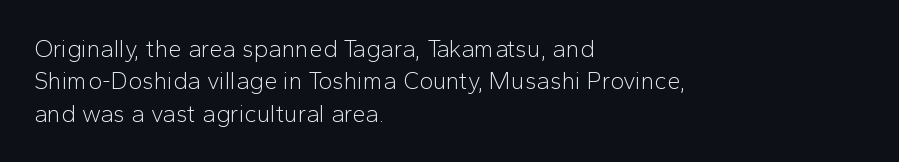
The typesetter chose a ragged-right arrangement here. In terms of letterspacing, this is plain default setting. Descenders hang freely into open space. A typesetter would call this leading conventional body-copy spacing. Stems and bowls with no extra thickness — not bold.
